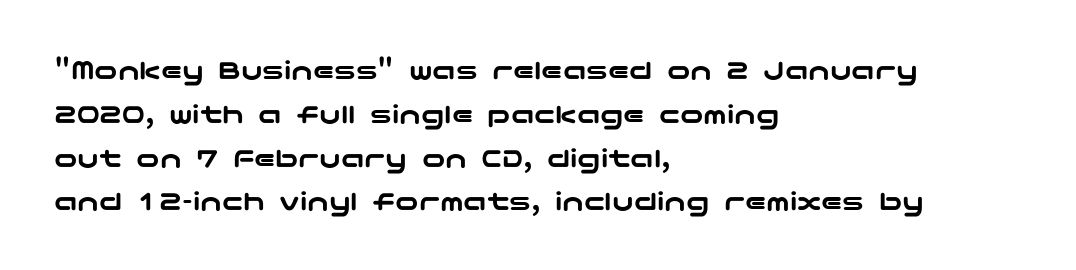
The glyphs in this specimen are sans serif. Quick note: underline off. The vertical gap from one line to the next is medium. What stands out about the letter spacing? Nothing — it is the standard amount. Every stem runs plumb, perpendicular to the baseline. Does the copy run flush right? No — it runs flush left.
